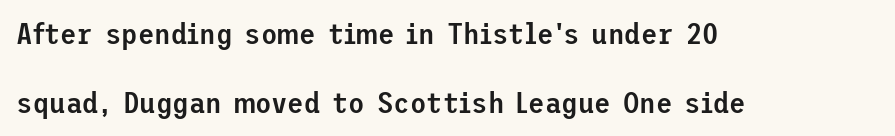
{"serif": "no", "italic": "no", "bold": "semi", "weight": "semibold", "width": "normal", "stroke_contrast": "low", "x_height": "medium", "underline": "no", "align": "left", "line_spacing": "loose", "line_spacing_ratio": 2.29, "letter_spacing": "normal", "letter_spacing_em": 0.0, "glyph_px": 30}
